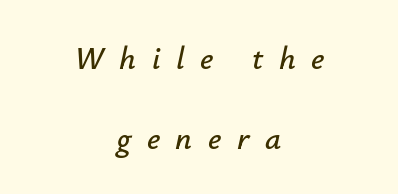
Q: Is the text italic (slanted)? A: Yes, it leans right by about 12 degrees.
Q: Is the text underlined? A: No.
Q: How is the paragraph aligned? A: Centered.
Q: Is the spacing between letters normal or unusually wide? A: Unusually wide.
Q: Is the spacing between lines tight, normal or loose? A: Loose.
Q: Width (condensed, normal, or wide)? A: Normal.
Q: Stroke contrast? A: Low.
Q: x-height? A: Small.
Q: Monospaced? A: No.
